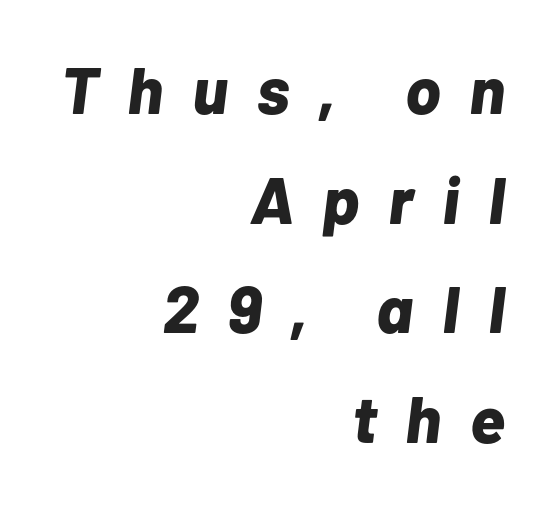
Q: Is the text bold? A: Yes.
Q: Is the text italic (slanted)? A: Yes, it leans right by about 7 degrees.
Q: Is the text underlined? A: No.
Q: How is the paragraph aligned? A: Right-aligned.
Q: Is the spacing between letters normal or unusually wide? A: Unusually wide.
Q: Is the spacing between lines tight, normal or loose? A: Normal.
Q: Width (condensed, normal, or wide)? A: Normal.
Q: Stroke contrast? A: Low.
Q: x-height? A: Medium.
Q: Monospaced? A: No.
